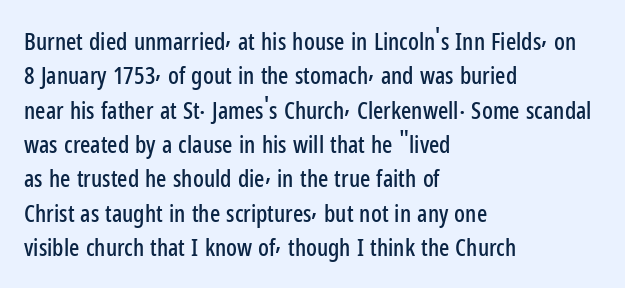
The rows are spaced the way most documents space them. Italic: no, the glyphs are upright roman. Reading down the block, your eye returns to a fixed left position each line. The words here are not underlined. Nothing unusual about the tracking: characters are spaced as the font intends.
